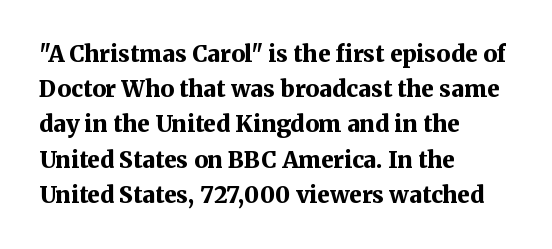
{"italic": "no", "bold": "yes", "underline": "no", "align": "left", "line_spacing": "normal", "line_spacing_ratio": 1.53, "letter_spacing": "normal", "letter_spacing_em": 0.0, "glyph_px": 23}
